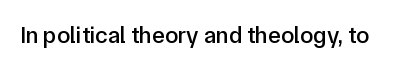
Observe the ordinary spacing: letters are neighbours, not strangers. Underline: absent. Rendered with straight, roman letterforms.
